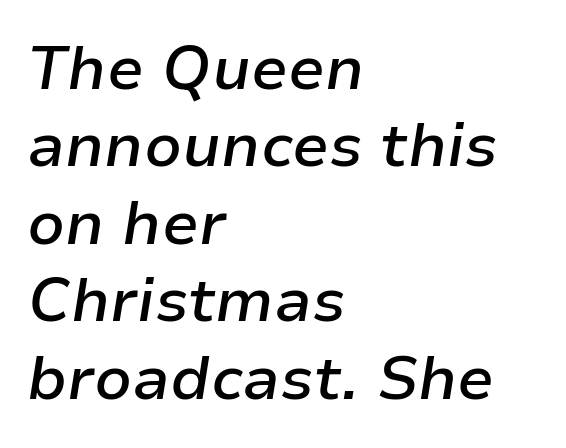
{"italic": "yes", "lean": "right", "slant_degrees": 9, "bold": "semi", "weight": "semibold", "width": "normal", "stroke_contrast": "low", "x_height": "medium", "monospaced": "no", "underline": "no", "align": "left", "line_spacing": "normal", "line_spacing_ratio": 1.27, "letter_spacing": "normal", "letter_spacing_em": 0.0, "glyph_px": 61}
